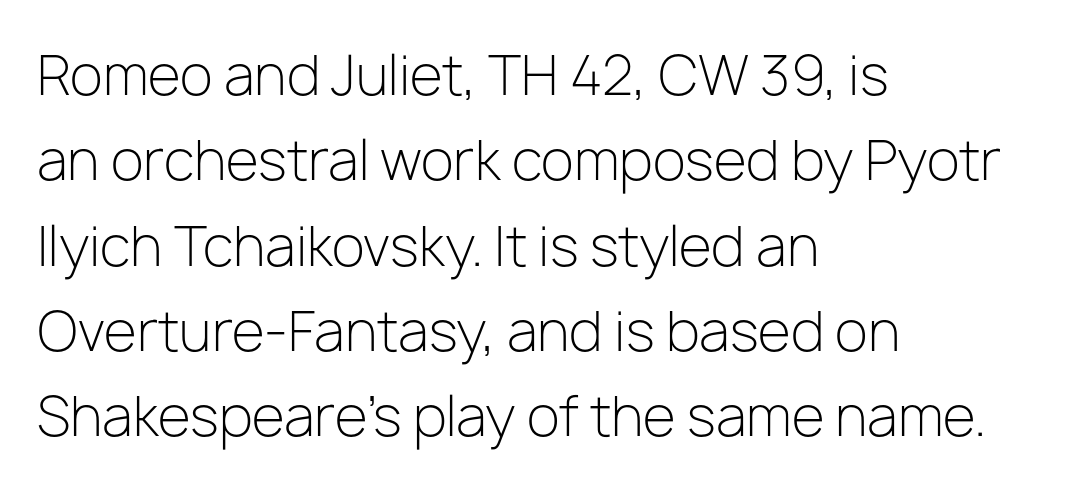
{"serif": "no", "italic": "no", "bold": "no", "weight": "light", "width": "normal", "stroke_contrast": "low", "x_height": "medium", "monospaced": "no", "underline": "no", "align": "left", "line_spacing": "normal", "line_spacing_ratio": 1.58, "letter_spacing": "normal", "letter_spacing_em": 0.0, "glyph_px": 54}
